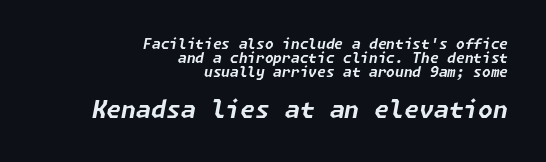
The image shows 24 px bold type, italic (leaning right); set right-aligned, tight line spacing (0.99x), normal letter spacing, not underlined; the second (bottom) block is 1.71x larger.
